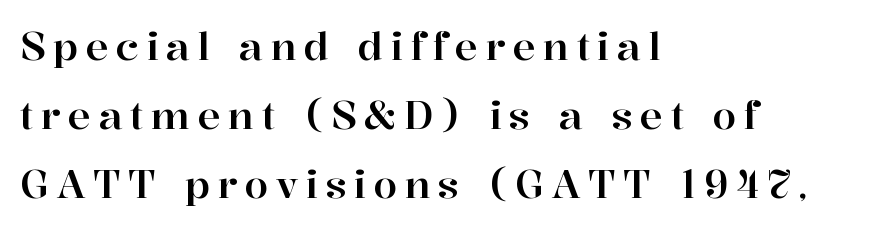
This sample uses a serif face. Think of a printed novel: that variable character pitch is what you see here. Posture: vertical. The passage shown is not underscored anywhere. Horizontal alignment here is leftward, the default for most running prose. The face used here is rendered with a markedly widened letterfit.
